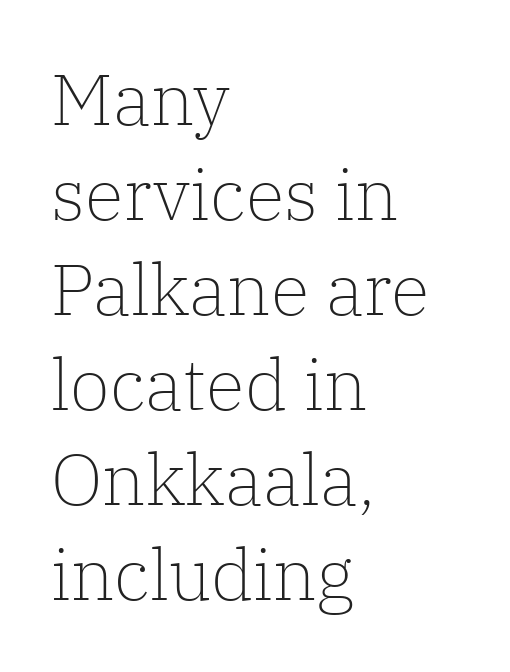
These lines are set flush left with a ragged right edge. Each letter keeps its own natural width here, so spacing adapts to shape. Decoration check: the copy has no underline. To sum up the face: it has serifs.
